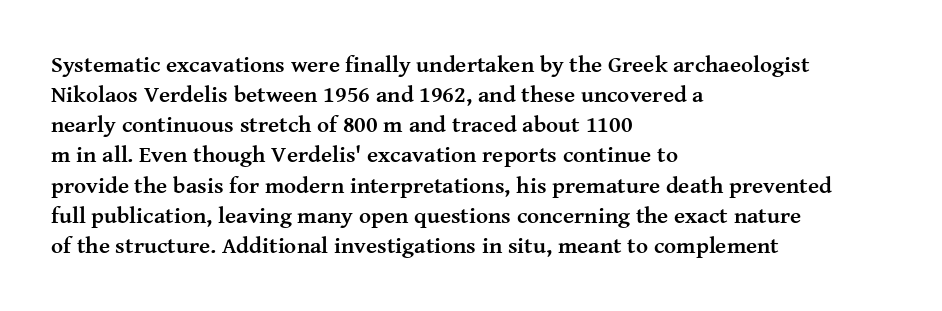
The image shows 23 px bold type, upright; set left-aligned, normal line spacing (1.31x), normal letter spacing, not underlined.
